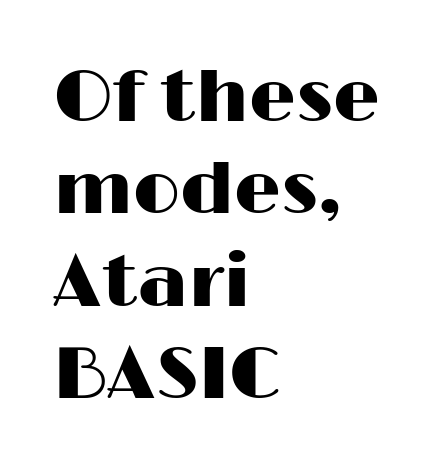
Is this a fixed-width face? No — the glyphs have proportional, varying widths. The vertical gap from one line to the next is medium. Nobody drew a line under any word here. This rendering uses left alignment, leaving the right contour irregular. Each letter's strokes conclude bluntly, with no projecting serifs. When letters stand straight like this, we call the style roman or upright.
